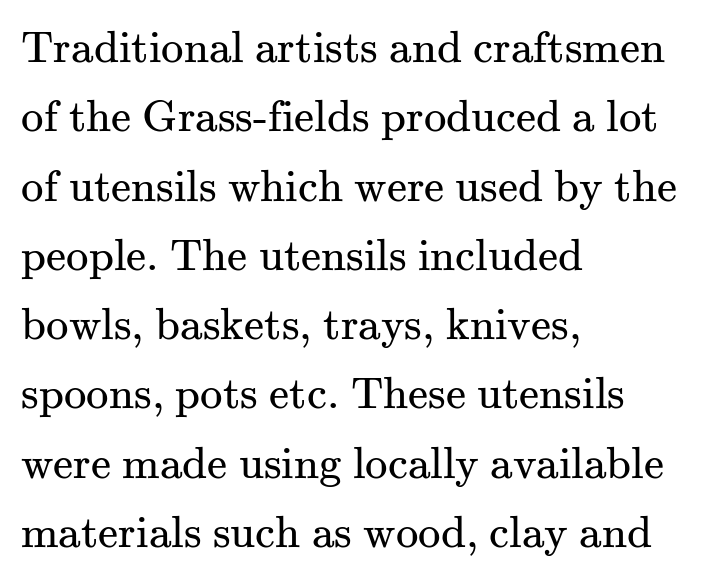
Q: Is the text bold? A: No.
Q: Is the text italic (slanted)? A: No, it is upright.
Q: Is the typeface a serif or a sans-serif typeface? A: Serif.
Q: Is the text underlined? A: No.
Q: How is the paragraph aligned? A: Left-aligned.
Q: Is the spacing between letters normal or unusually wide? A: Normal.
Q: Is the spacing between lines tight, normal or loose? A: Normal.
Q: Width (condensed, normal, or wide)? A: Normal.
Q: Stroke contrast? A: Medium.
Q: x-height? A: Small.
Q: Monospaced? A: No.
